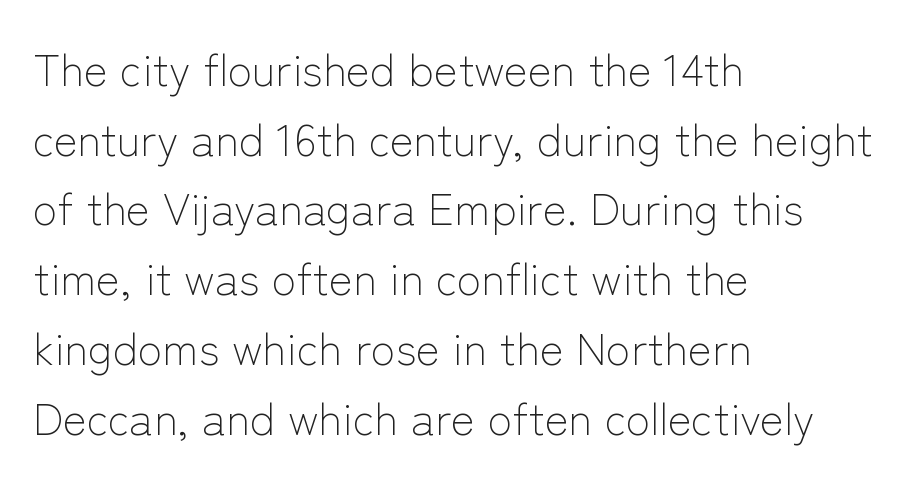
Q: Is the text bold? A: No.
Q: Is the text italic (slanted)? A: No, it is upright.
Q: Is the typeface a serif or a sans-serif typeface? A: Sans-serif.
Q: Is the text underlined? A: No.
Q: How is the paragraph aligned? A: Left-aligned.
Q: Is the spacing between letters normal or unusually wide? A: Normal.
Q: Is the spacing between lines tight, normal or loose? A: Normal.
Q: Width (condensed, normal, or wide)? A: Normal.
Q: Stroke contrast? A: Low.
Q: x-height? A: Medium.
Q: Monospaced? A: No.
